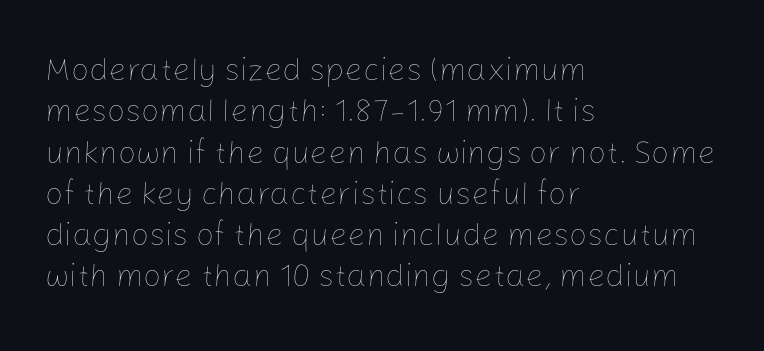
The image shows 32 px thin type, upright; set left-aligned, normal line spacing (1.29x), normal letter spacing, not underlined; low stroke contrast and a medium x-height.
